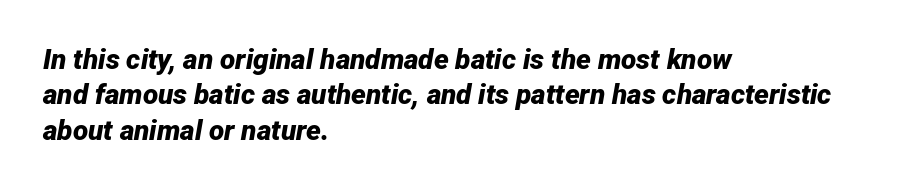
Pretty heavy lettering here — definitely bold. The passage shown leans; its letterforms are oblique. This sample has the flowing, uneven cadence of proportional lettering. Left-aligned paragraph, ragged on the right.
